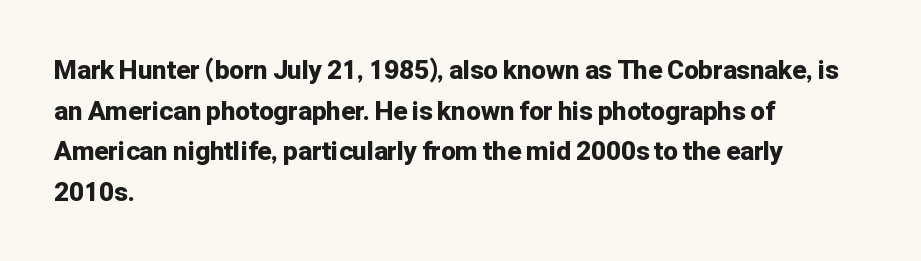
Q: Is the text bold? A: Yes.
Q: Is the text italic (slanted)? A: No, it is upright.
Q: Is the text underlined? A: No.
Q: How is the paragraph aligned? A: Left-aligned.
Q: Is the spacing between letters normal or unusually wide? A: Normal.
Q: Is the spacing between lines tight, normal or loose? A: Normal.
